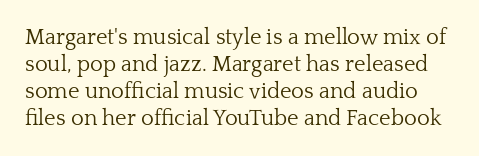
The image shows 22 px text type, upright; set line spacing 1.22x, normal letter spacing, not underlined.
